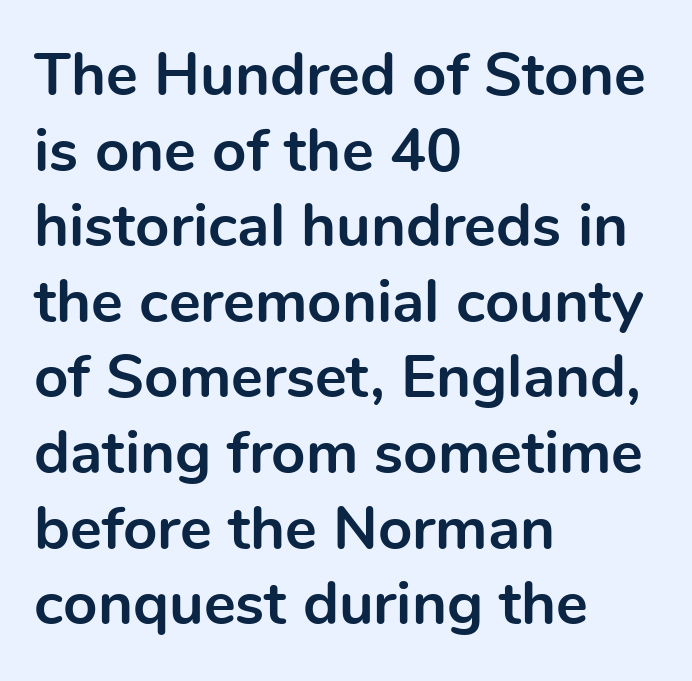
The image shows 60 px bold sans-serif type, upright; set left-aligned, normal line spacing (1.26x), normal letter spacing, not underlined; a medium x-height.
